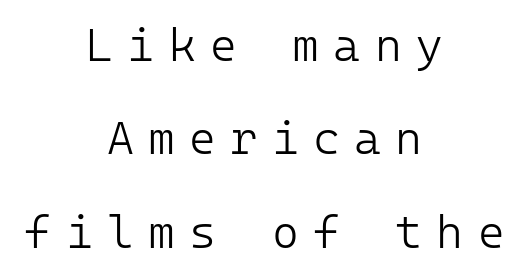
{"serif": "no", "italic": "no", "bold": "no", "weight": "light", "width": "normal", "stroke_contrast": "low", "x_height": "medium", "underline": "no", "align": "center", "line_spacing": "loose", "line_spacing_ratio": 2.03, "letter_spacing": "wide", "letter_spacing_em": 0.31, "glyph_px": 46}
